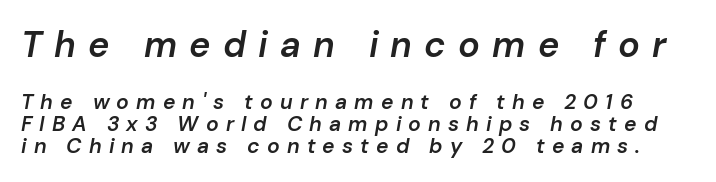
The space beneath each line is pristine and unruled. These lines carry some extra weight — a demibold, not a full bold. The passage shown is typed in a proportional face where columns would drift. The upper block of text is set noticeably larger than the block beneath it. If you measured baseline to baseline, you'd find a short distance.
